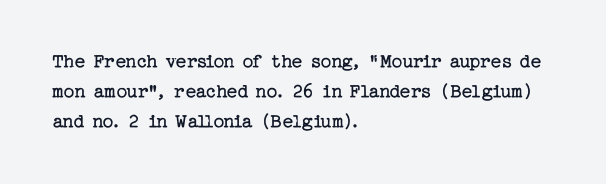
The image shows 21 px text type, upright; set left-aligned, normal line spacing (1.43x), normal letter spacing, not underlined.
